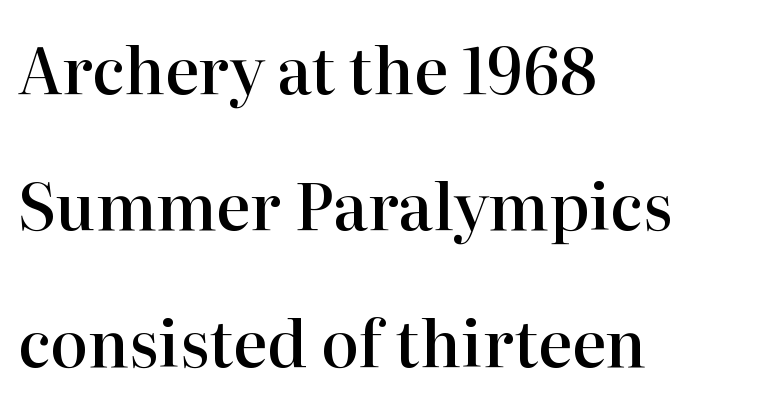
Q: Is the text bold? A: Semi-bold.
Q: Is the text italic (slanted)? A: No, it is upright.
Q: Is the typeface a serif or a sans-serif typeface? A: Serif.
Q: Is the text underlined? A: No.
Q: How is the paragraph aligned? A: Left-aligned.
Q: Is the spacing between letters normal or unusually wide? A: Normal.
Q: Is the spacing between lines tight, normal or loose? A: Loose.
Q: Width (condensed, normal, or wide)? A: Normal.
Q: Stroke contrast? A: High.
Q: x-height? A: Medium.
Q: Monospaced? A: No.
